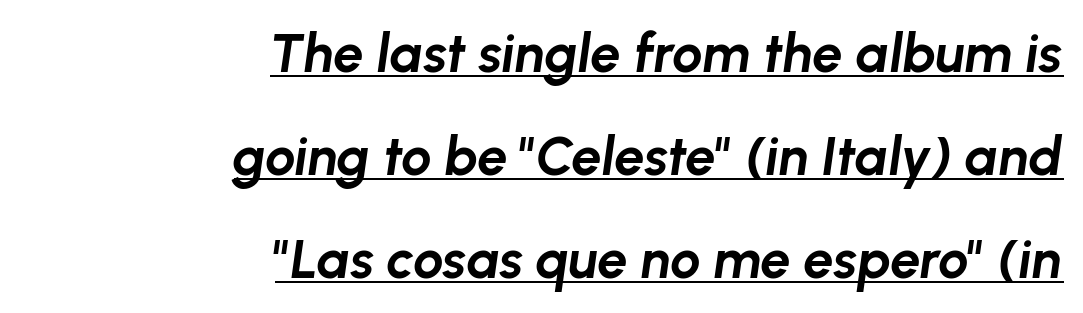
Caption: multi-line text, flush right, ragged left. Letter spacing: default. The text carries the slant typical of an italic or oblique font. Weight check: bold — yes, fully.
